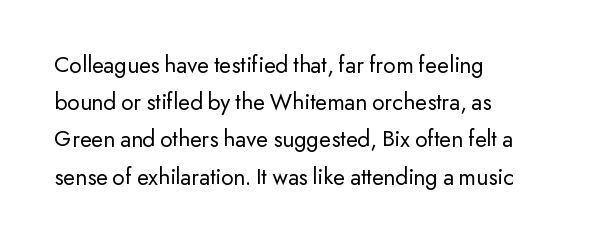
Ordinary non-slanted type is in use. This sample uses plain, unmodified letter spacing. Has an underline been added? It has not. The designer left line spacing at the default. The cut favours lightness, reaching ordinary text weight at its darkest. Layout note: lines flush left.
